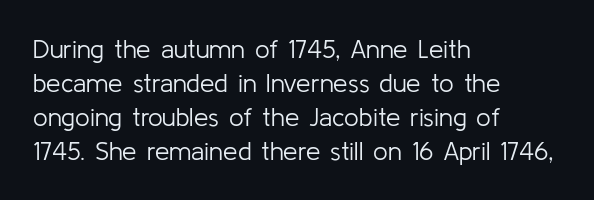
Q: Is the text bold? A: No.
Q: Is the text italic (slanted)? A: No, it is upright.
Q: Is the text underlined? A: No.
Q: How is the paragraph aligned? A: Left-aligned.
Q: Is the spacing between letters normal or unusually wide? A: Normal.
Q: Is the spacing between lines tight, normal or loose? A: Normal.
